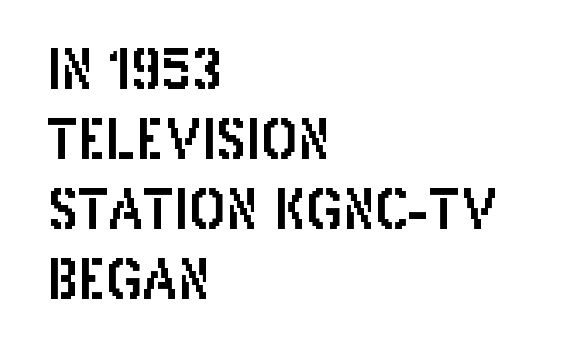
Italic? Not at all — the glyphs are vertical. Clear beneath every line of the passage. Note the varied advance widths — an 'i' is clearly narrower than an 'm'. Evenly set lines give the paragraph a standard silhouette. The typeface chosen for these lines omits serifs.
